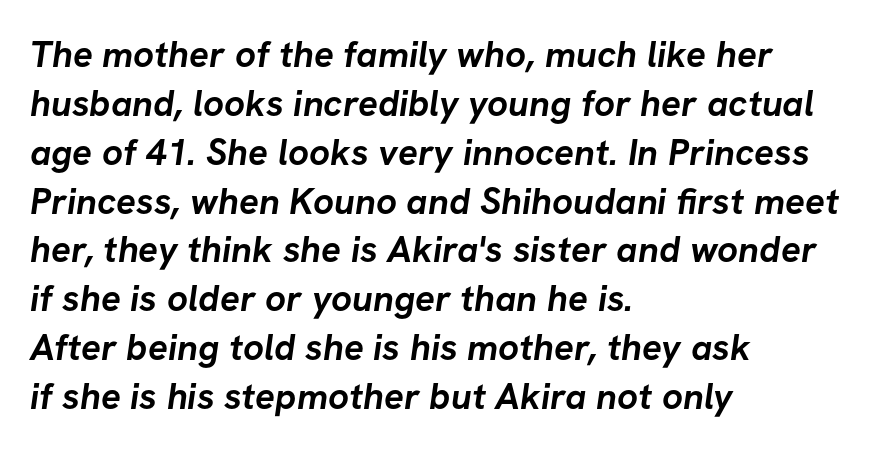
To sum up the face: it is a sans, with no serifs. The horizontal fit of the characters is conventional and even. Every letter is thick-stroked: bold, no question. Character widths vary here, with narrow letters taking less room than wide ones. The lines in this sample share a left origin and differ only in where they stop. The area under the type is left untouched.
